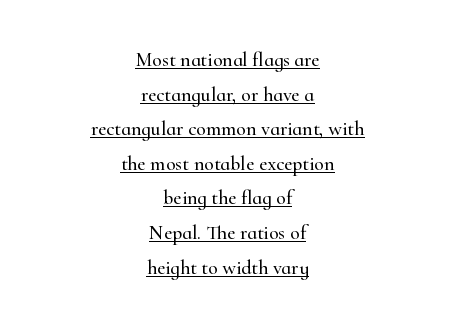
Alignment: centered. Notice how a bar underscores the lettering throughout. Rendered with straight, roman letterforms. Characters follow at the spacing the type designer built in.
